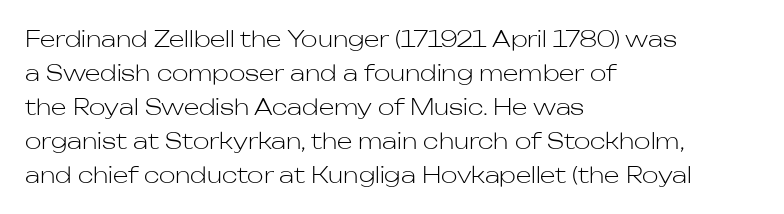
Q: Is the text bold? A: No.
Q: Is the text italic (slanted)? A: No, it is upright.
Q: Is the text underlined? A: No.
Q: How is the paragraph aligned? A: Left-aligned.
Q: Is the spacing between letters normal or unusually wide? A: Normal.
Q: Is the spacing between lines tight, normal or loose? A: Normal.
